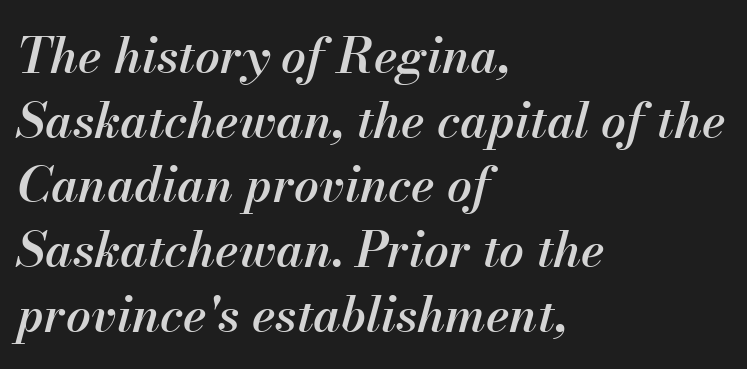
{"italic": "yes", "lean": "right", "slant_degrees": 13, "bold": "semi", "weight": "semibold", "width": "normal", "stroke_contrast": "medium", "x_height": "small", "monospaced": "no", "underline": "no", "align": "left", "line_spacing": "normal", "line_spacing_ratio": 1.32, "letter_spacing": "normal", "letter_spacing_em": 0.0, "glyph_px": 49}
